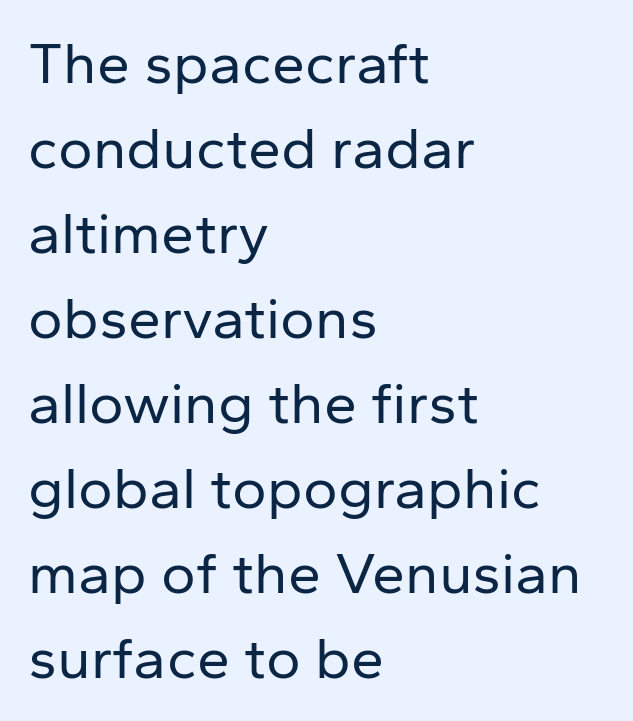
{"serif": "no", "italic": "no", "bold": "no", "weight": "regular", "width": "normal", "stroke_contrast": "low", "x_height": "medium", "monospaced": "no", "underline": "no", "align": "left", "line_spacing": "normal", "line_spacing_ratio": 1.44, "letter_spacing": "normal", "letter_spacing_em": 0.0, "glyph_px": 59}
